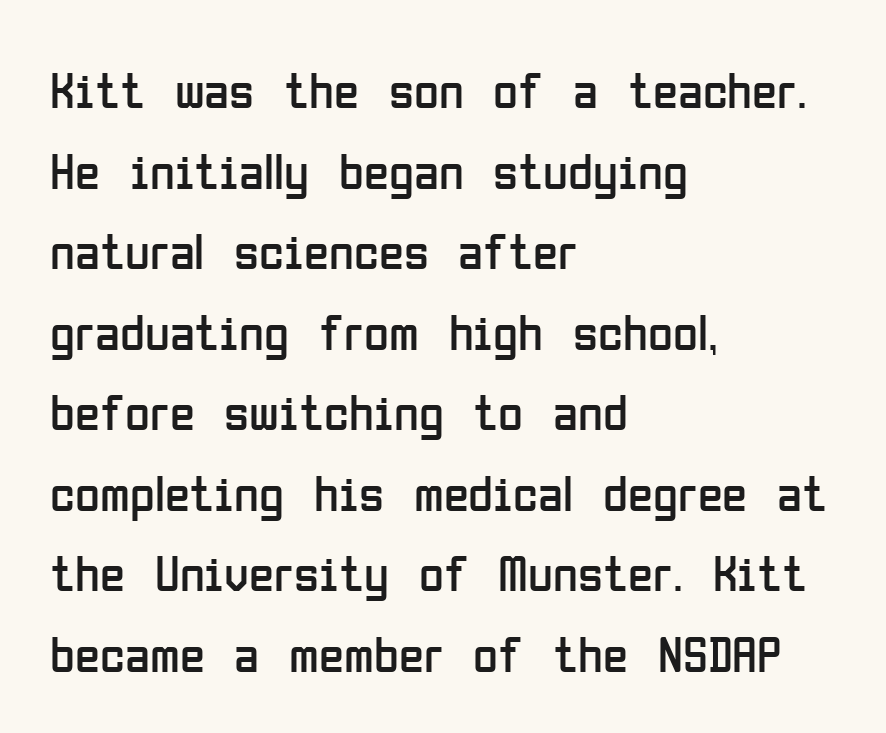
Q: Is the text bold? A: No.
Q: Is the text italic (slanted)? A: No, it is upright.
Q: Is the typeface a serif or a sans-serif typeface? A: Sans-serif.
Q: Is the text underlined? A: No.
Q: How is the paragraph aligned? A: Left-aligned.
Q: Is the spacing between letters normal or unusually wide? A: Normal.
Q: Is the spacing between lines tight, normal or loose? A: Normal.
Q: Width (condensed, normal, or wide)? A: Condensed.
Q: Stroke contrast? A: Low.
Q: x-height? A: Medium.
Q: Monospaced? A: No.
